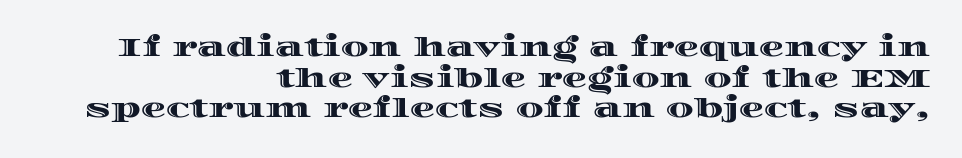
Q: Is the text italic (slanted)? A: No, it is upright.
Q: Is the text underlined? A: No.
Q: How is the paragraph aligned? A: Right-aligned.
Q: Is the spacing between letters normal or unusually wide? A: Normal.
